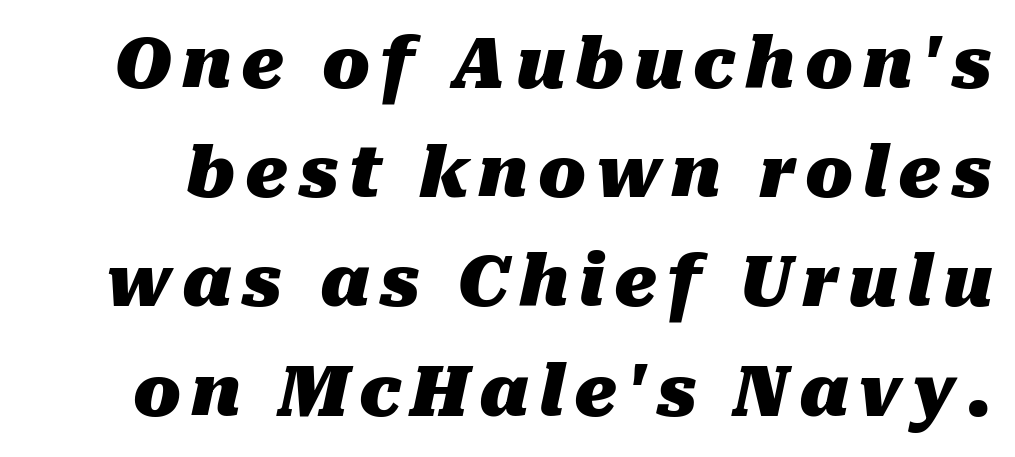
Q: Is the text bold? A: Yes.
Q: Is the text italic (slanted)? A: Yes, it leans right by about 10 degrees.
Q: Is the text underlined? A: No.
Q: Is the spacing between lines tight, normal or loose? A: Normal.
Q: Width (condensed, normal, or wide)? A: Normal.
Q: Stroke contrast? A: Medium.
Q: x-height? A: Medium.
Q: Monospaced? A: No.
